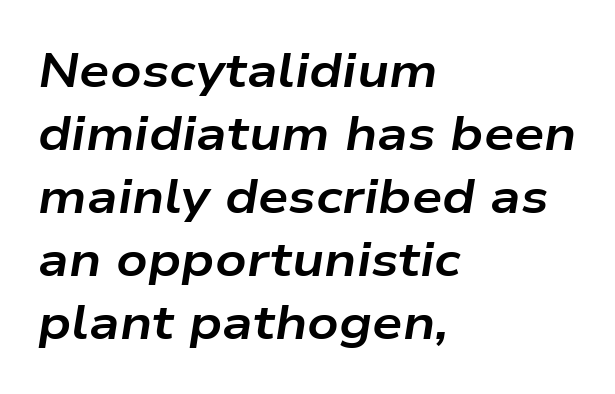
Q: Is the text bold? A: Yes.
Q: Is the text italic (slanted)? A: Yes, it leans right by about 9 degrees.
Q: Is the text underlined? A: No.
Q: How is the paragraph aligned? A: Left-aligned.
Q: Is the spacing between letters normal or unusually wide? A: Normal.
Q: Is the spacing between lines tight, normal or loose? A: Normal.
Q: Width (condensed, normal, or wide)? A: Wide.
Q: Stroke contrast? A: Low.
Q: x-height? A: Medium.
Q: Monospaced? A: No.
